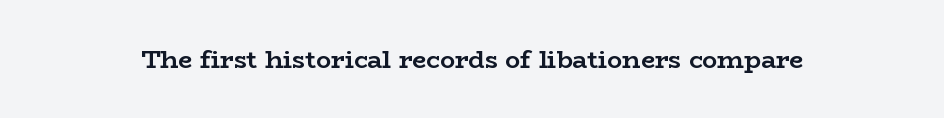
Underlining? Definitely not there. Strong, thick strokes mark this as bold type. This sample uses an upright cut, with every glyph sitting square on the baseline. A typesetter would call this zero additional tracking.
